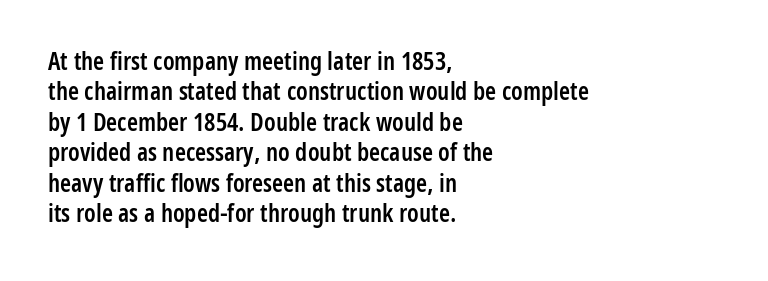
Q: Is the text bold? A: Semi-bold.
Q: Is the text italic (slanted)? A: No, it is upright.
Q: Is the text underlined? A: No.
Q: How is the paragraph aligned? A: Left-aligned.
Q: Is the spacing between letters normal or unusually wide? A: Normal.
